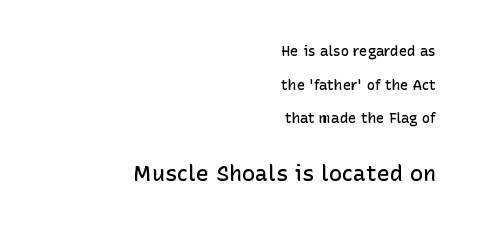
The image shows 22 px text type, upright; set right-aligned, loose line spacing (2.4x), normal letter spacing, not underlined; the second (bottom) block is 1.57x larger.
